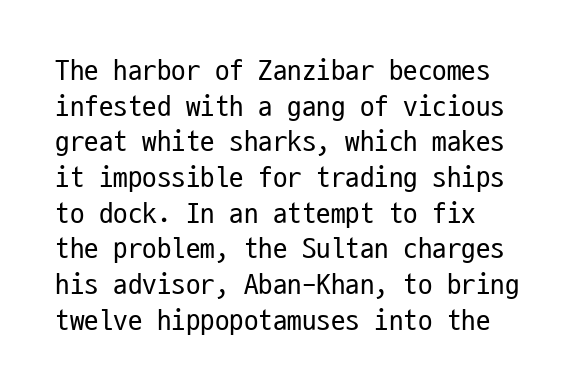
{"serif": "no", "italic": "no", "bold": "no", "weight": "regular", "width": "condensed", "stroke_contrast": "low", "x_height": "medium", "monospaced": "yes", "underline": "no", "align": "left", "line_spacing_ratio": 1.23, "letter_spacing": "normal", "letter_spacing_em": 0.0, "glyph_px": 29}
